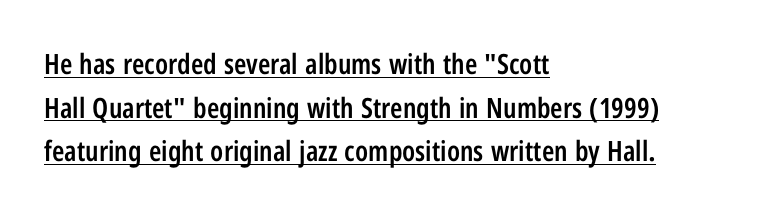
The image shows 28 px semibold, condensed sans-serif type, upright; set left-aligned, normal line spacing (1.56x), normal letter spacing, underlined; low stroke contrast and a medium x-height.
